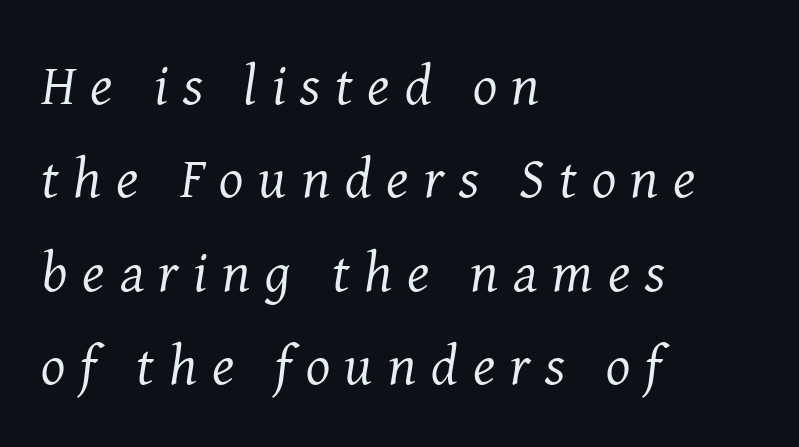
No word sits above an underline. Rows of type keep a routine distance in the vertical direction. Emphasis-style slanted type is in use. The passage shown has open, widely tracked lettering throughout. Font category for this specimen: serif. This sample has the flowing, uneven cadence of proportional lettering.
